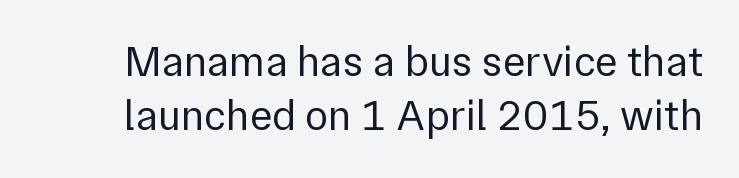
This sample keeps an unexceptional amount of space between lines. Each stroke keeps to a modest, everyday thickness or less. Character widths vary here, with narrow letters taking less room than wide ones. The letters carry no serifs — their stems end cleanly without finishing strokes. A typesetter would mark this as roman, not italic. The gap between lines stays unmarked.
